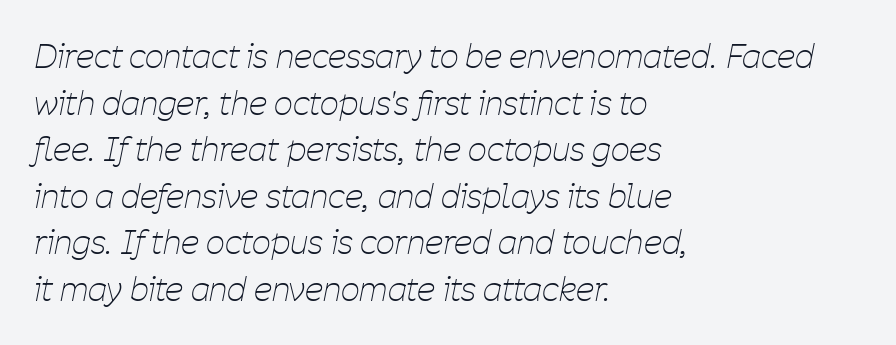
The image shows 33 px thin, condensed type, italic (leaning right); set left-aligned, normal line spacing (1.41x), normal letter spacing, not underlined; low stroke contrast and a medium x-height.
